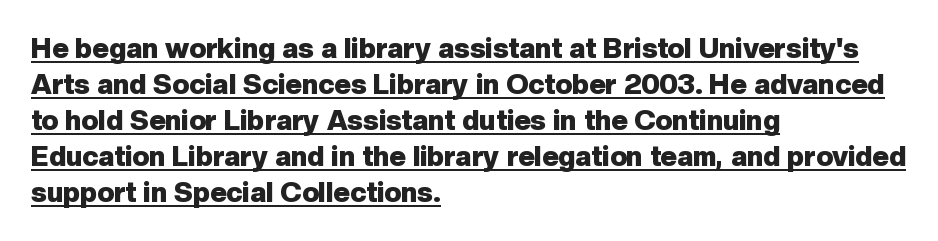
Q: Is the text bold? A: Yes.
Q: Is the text italic (slanted)? A: No, it is upright.
Q: Is the typeface a serif or a sans-serif typeface? A: Sans-serif.
Q: Is the text underlined? A: Yes.
Q: How is the paragraph aligned? A: Left-aligned.
Q: Is the spacing between letters normal or unusually wide? A: Normal.
Q: Is the spacing between lines tight, normal or loose? A: Normal.
Q: Width (condensed, normal, or wide)? A: Normal.
Q: Stroke contrast? A: Low.
Q: x-height? A: Medium.
Q: Monospaced? A: No.
